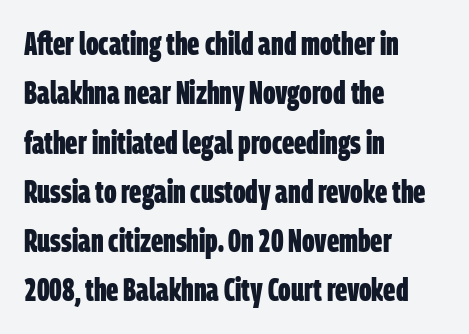
{"serif": "no", "bold": "yes", "weight": "bold", "width": "condensed", "stroke_contrast": "low", "x_height": "large", "monospaced": "no", "underline": "no", "align": "left", "line_spacing": "normal", "line_spacing_ratio": 1.54, "letter_spacing": "normal", "letter_spacing_em": 0.0, "glyph_px": 32}
